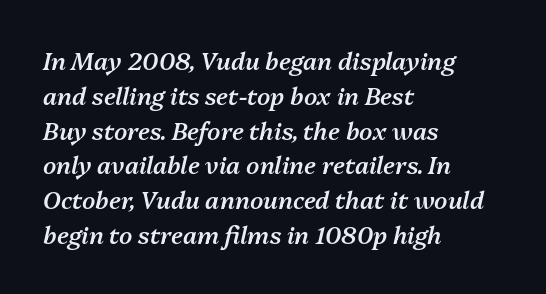
Q: Is the text bold? A: Semi-bold.
Q: Is the text italic (slanted)? A: Yes, it leans right by about 13 degrees.
Q: Is the text underlined? A: No.
Q: How is the paragraph aligned? A: Left-aligned.
Q: Is the spacing between letters normal or unusually wide? A: Normal.
Q: Is the spacing between lines tight, normal or loose? A: Normal.
